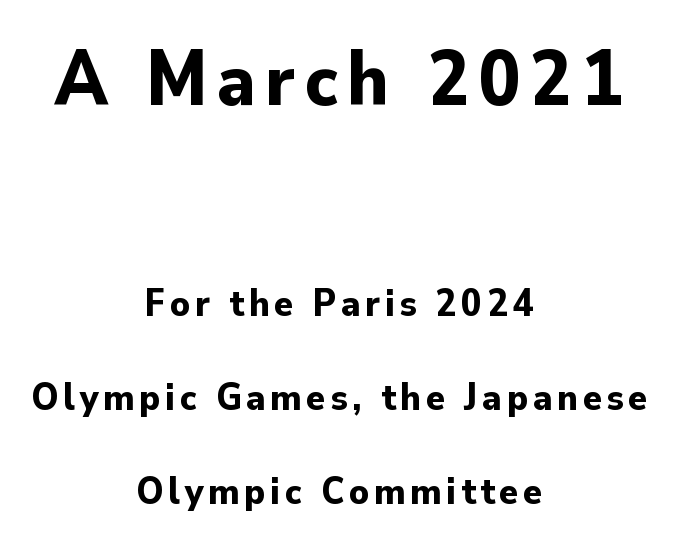
{"serif": "no", "italic": "no", "bold": "yes", "weight": "bold", "width": "normal", "stroke_contrast": "low", "x_height": "small", "monospaced": "no", "underline": "no", "align": "center", "line_spacing": "loose", "line_spacing_ratio": 2.41, "larger_block": "first", "size_ratio": 2.0, "glyph_px": 78}
